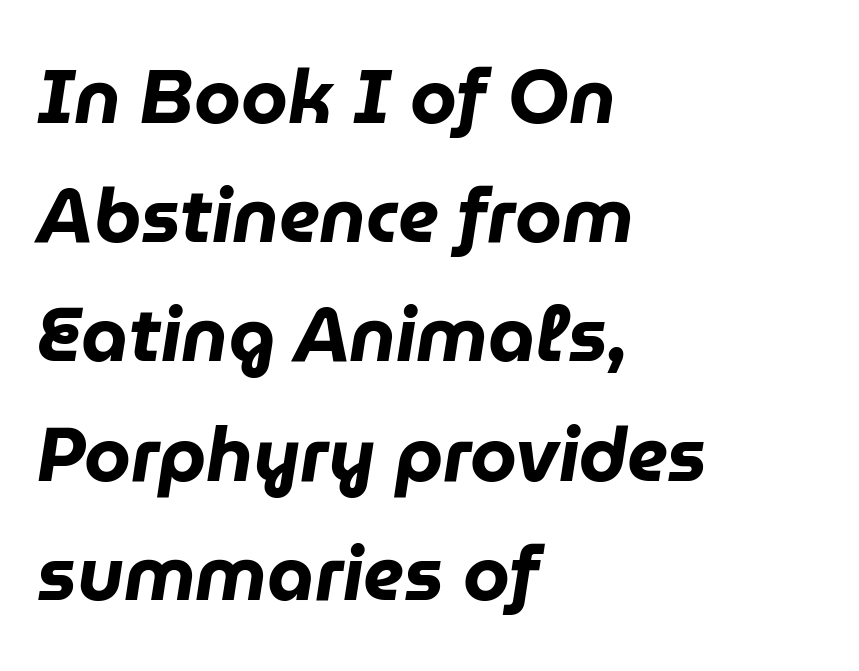
The image shows 75 px heavy type, italic (leaning right); set left-aligned, normal line spacing (1.59x), normal letter spacing, not underlined; low stroke contrast and a medium x-height.
